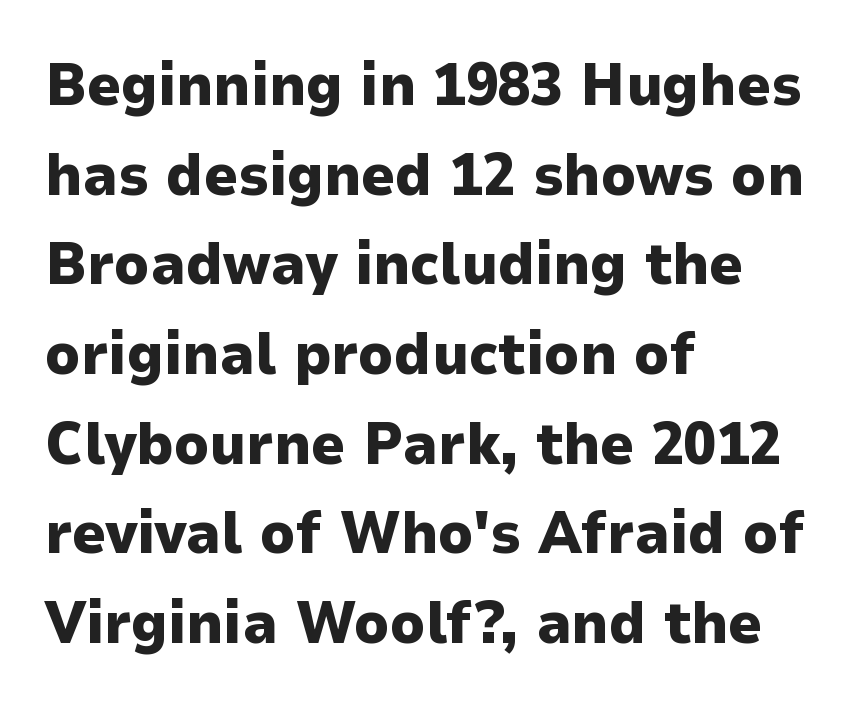
The image shows 59 px heavy sans-serif type, upright; set left-aligned, normal line spacing (1.52x), normal letter spacing, not underlined; low stroke contrast and a medium x-height.
